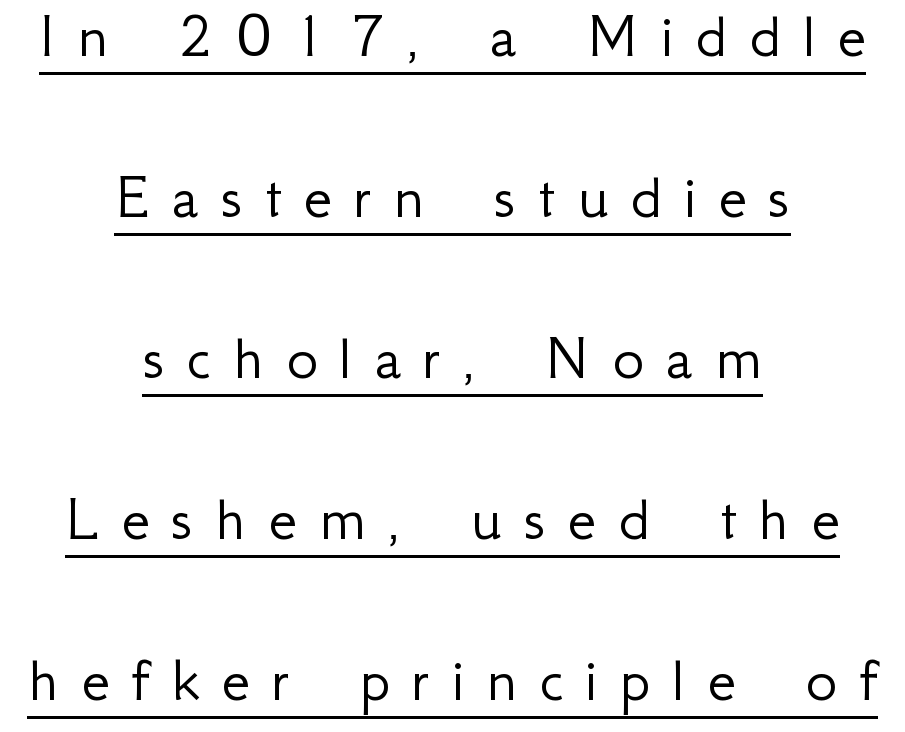
{"serif": "no", "italic": "no", "bold": "no", "weight": "light", "width": "normal", "stroke_contrast": "low", "x_height": "small", "monospaced": "no", "underline": "yes", "align": "center", "line_spacing": "loose", "line_spacing_ratio": 2.44, "letter_spacing": "wide", "letter_spacing_em": 0.33, "glyph_px": 66}
